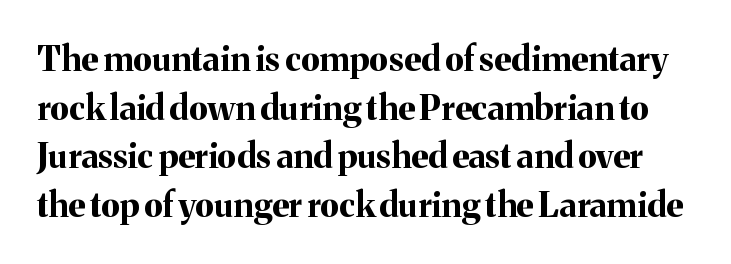
Nobody drew a line under any word here. Letter spacing: default. Bold? Absolutely — the strokes are thick and heavy. A typesetter would call this proportional, since set widths differ per character. The designer went with a serif here, giving each stem small feet. This is roman type, the default non-slanted kind.
